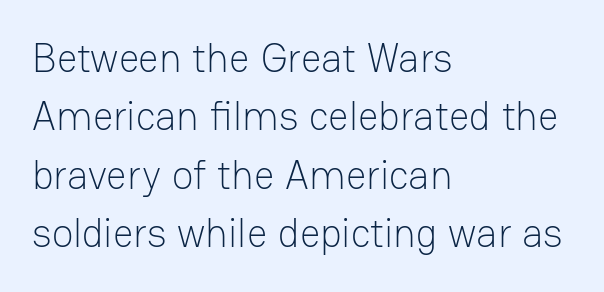
Q: Is the text bold? A: No.
Q: Is the text italic (slanted)? A: No, it is upright.
Q: Is the typeface a serif or a sans-serif typeface? A: Sans-serif.
Q: Is the text underlined? A: No.
Q: How is the paragraph aligned? A: Left-aligned.
Q: Is the spacing between letters normal or unusually wide? A: Normal.
Q: Is the spacing between lines tight, normal or loose? A: Normal.
Q: Width (condensed, normal, or wide)? A: Normal.
Q: Stroke contrast? A: Low.
Q: x-height? A: Medium.
Q: Monospaced? A: No.
